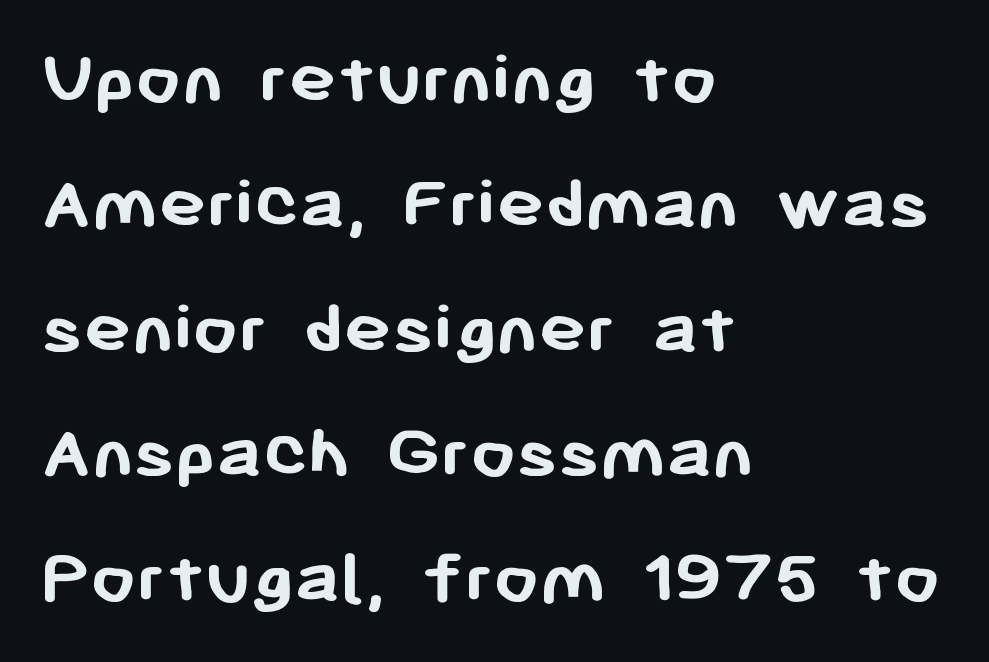
The image shows 80 px semibold sans-serif type, upright; set left-aligned, normal line spacing (1.56x), normal letter spacing, not underlined; low stroke contrast and a medium x-height.
